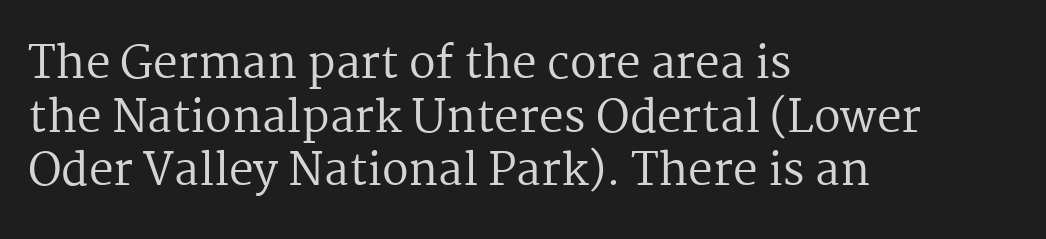
Q: Is the text bold? A: No.
Q: Is the text italic (slanted)? A: No, it is upright.
Q: Is the typeface a serif or a sans-serif typeface? A: Serif.
Q: Is the text underlined? A: No.
Q: How is the paragraph aligned? A: Left-aligned.
Q: Is the spacing between letters normal or unusually wide? A: Normal.
Q: Width (condensed, normal, or wide)? A: Normal.
Q: Stroke contrast? A: Medium.
Q: x-height? A: Medium.
Q: Monospaced? A: No.
